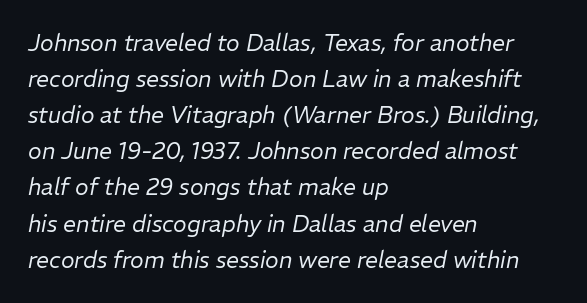
{"italic": "yes", "lean": "right", "slant_degrees": 11, "bold": "no", "underline": "no", "align": "left", "line_spacing": "normal", "line_spacing_ratio": 1.57, "letter_spacing": "normal", "letter_spacing_em": 0.0, "glyph_px": 23}
